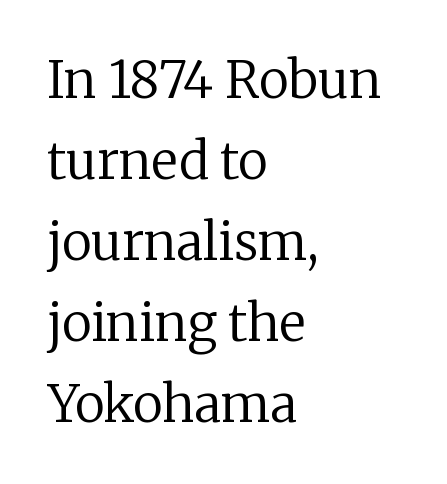
The image shows 51 px regular-weight serif type, upright; set left-aligned, normal line spacing (1.59x), normal letter spacing, not underlined; low stroke contrast and a medium x-height.
